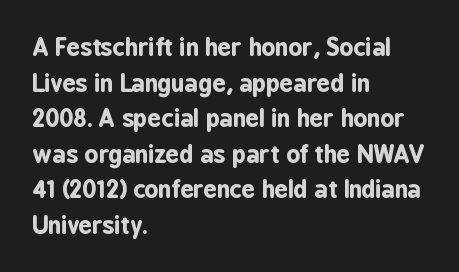
{"italic": "no", "bold": "yes", "underline": "no", "align": "left", "line_spacing": "normal", "line_spacing_ratio": 1.48, "letter_spacing": "normal", "letter_spacing_em": 0.0, "glyph_px": 24}
